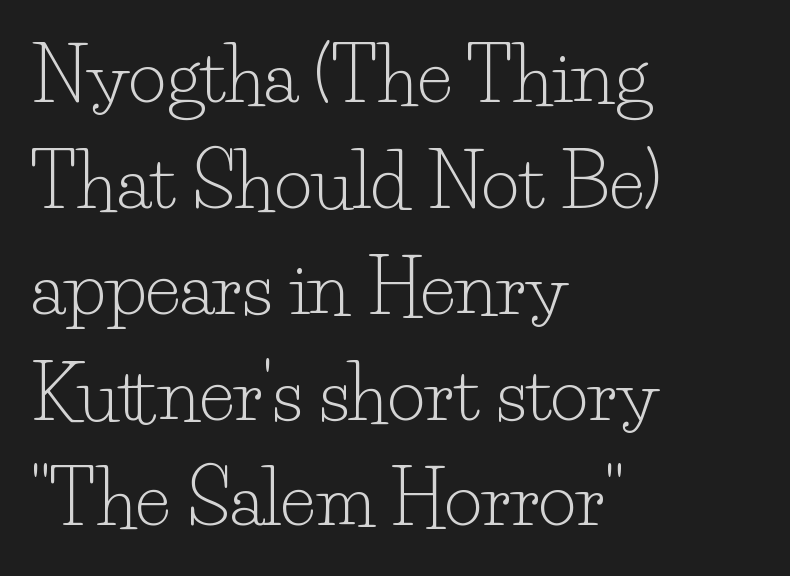
{"serif": "yes", "italic": "no", "bold": "no", "weight": "light", "width": "normal", "stroke_contrast": "low", "x_height": "small", "monospaced": "no", "underline": "no", "align": "left", "line_spacing": "normal", "line_spacing_ratio": 1.45, "letter_spacing": "normal", "letter_spacing_em": 0.0, "glyph_px": 73}
